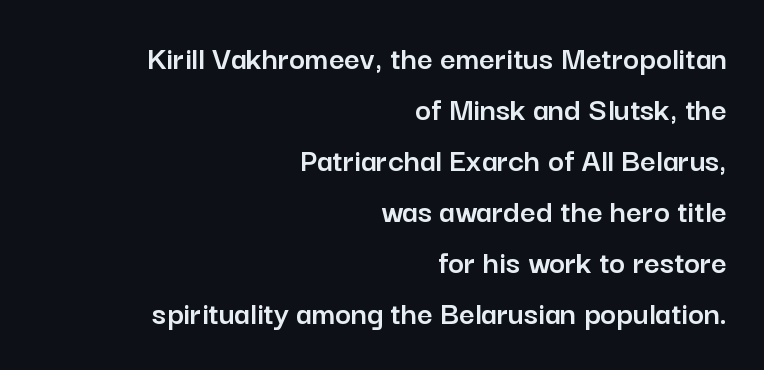
Q: Is the text italic (slanted)? A: No, it is upright.
Q: Is the typeface a serif or a sans-serif typeface? A: Sans-serif.
Q: Is the text underlined? A: No.
Q: How is the paragraph aligned? A: Right-aligned.
Q: Is the spacing between letters normal or unusually wide? A: Normal.
Q: Is the spacing between lines tight, normal or loose? A: Normal.
Q: Width (condensed, normal, or wide)? A: Normal.
Q: Stroke contrast? A: Low.
Q: x-height? A: Medium.
Q: Monospaced? A: No.
